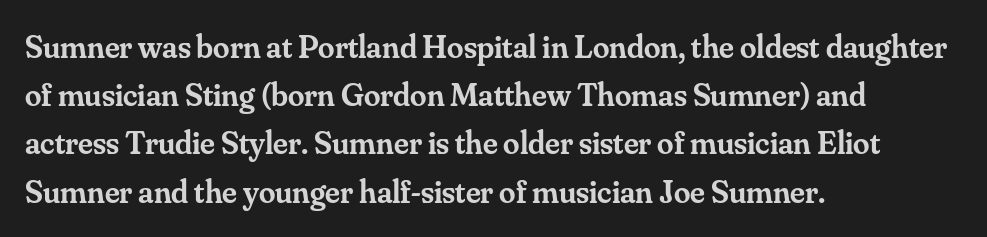
Examine the stroke ends and you'll spot serifs. How heavy is the stroke? Medium-heavy — a semibold, shy of bold. Nobody touched the tracking dial on this one. The letters advance in unequal steps, a hallmark of proportional type. The typography opts for an upright posture over an oblique one. Does the copy run flush right? No — it runs flush left.
